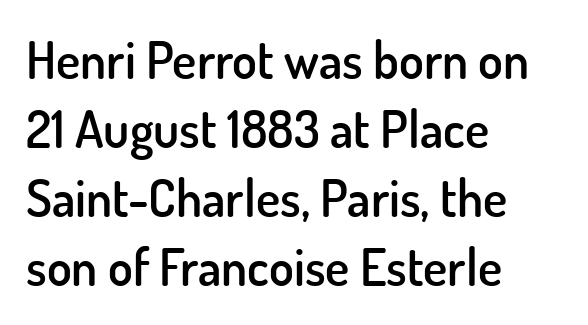
Q: Is the text bold? A: Semi-bold.
Q: Is the text italic (slanted)? A: No, it is upright.
Q: Is the typeface a serif or a sans-serif typeface? A: Sans-serif.
Q: Is the text underlined? A: No.
Q: How is the paragraph aligned? A: Left-aligned.
Q: Is the spacing between letters normal or unusually wide? A: Normal.
Q: Is the spacing between lines tight, normal or loose? A: Normal.
Q: Width (condensed, normal, or wide)? A: Normal.
Q: Stroke contrast? A: Low.
Q: x-height? A: Small.
Q: Monospaced? A: No.
